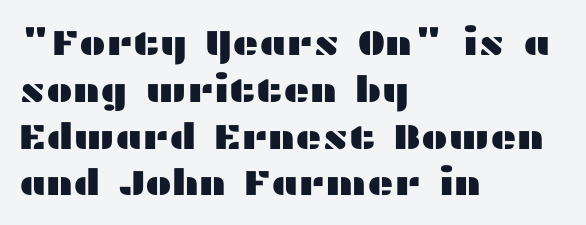
Q: Is the text italic (slanted)? A: No, it is upright.
Q: Is the typeface a serif or a sans-serif typeface? A: Sans-serif.
Q: Is the text underlined? A: No.
Q: How is the paragraph aligned? A: Left-aligned.
Q: Is the spacing between letters normal or unusually wide? A: Normal.
Q: Is the spacing between lines tight, normal or loose? A: Normal.
Q: Width (condensed, normal, or wide)? A: Wide.
Q: Stroke contrast? A: Medium.
Q: x-height? A: Medium.
Q: Monospaced? A: No.
